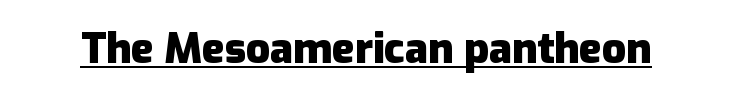
The image shows 42 px heavy sans-serif type, upright; set normal letter spacing, underlined; low stroke contrast and a medium x-height.
